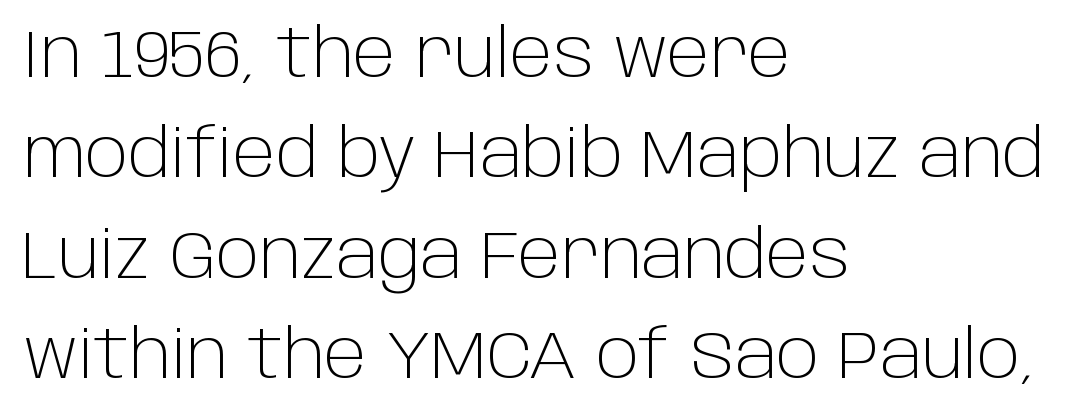
Nobody drew a line under any word here. The font family rendered here belongs to the sans-serif group. A typesetter would call this zero additional tracking. The setting favours the left margin, as ordinary paragraphs usually do. This block has exactly the height ordinary leading produces. The letterforms sit at book weight or below.
